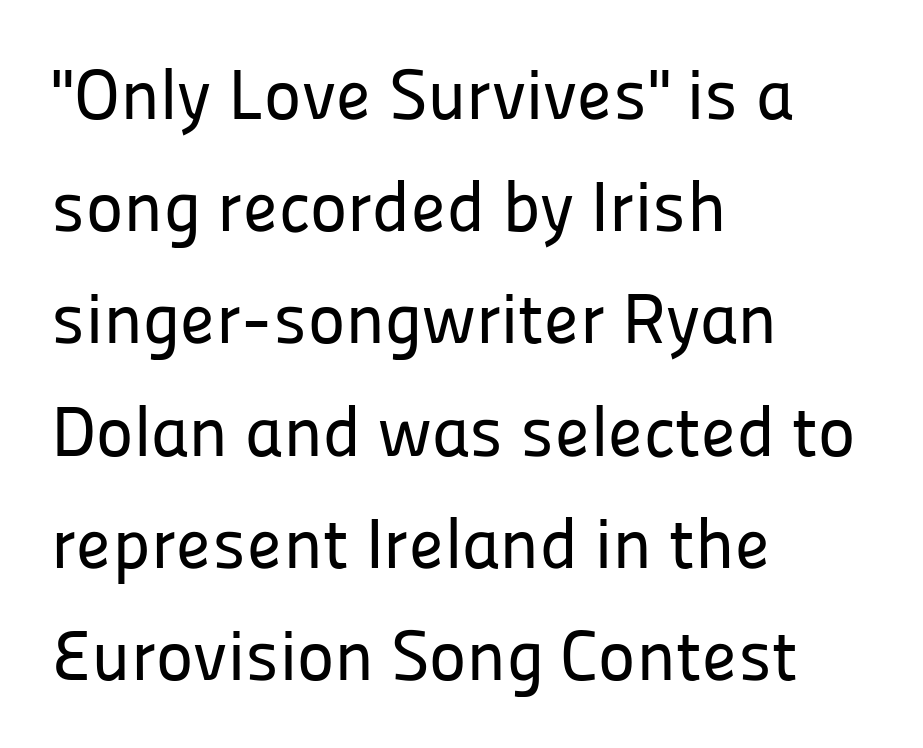
The rendering shows plain stroke endings on the letterforms — a sans-serif design. You could not count columns in this text — the font is proportionally spaced. The axis of the letterforms is exactly vertical. Which margin do the lines hug? The left one — the right edge is uneven.
